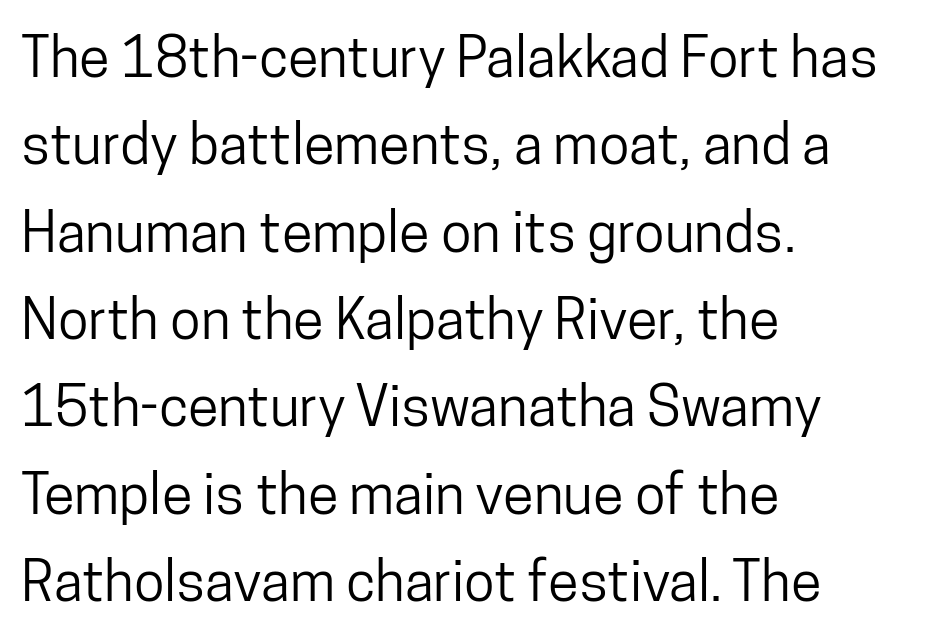
Q: Is the text italic (slanted)? A: No, it is upright.
Q: Is the typeface a serif or a sans-serif typeface? A: Sans-serif.
Q: Is the text underlined? A: No.
Q: How is the paragraph aligned? A: Left-aligned.
Q: Is the spacing between letters normal or unusually wide? A: Normal.
Q: Is the spacing between lines tight, normal or loose? A: Normal.
Q: Width (condensed, normal, or wide)? A: Condensed.
Q: Stroke contrast? A: Low.
Q: x-height? A: Medium.
Q: Monospaced? A: No.
